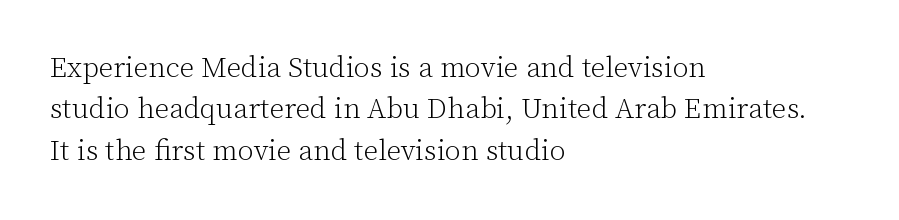
Casual observation: everything's shoved over to the left. Does the lettering tilt? It doesn't — this is upright. The rendering uses natural spacing where letterforms have individual widths. Small tapered or slab feet sit at the stroke ends, so this counts as serif. Honestly, the row spacing looks completely unremarkable. Inter-character spacing is left at the font's built-in metrics.
